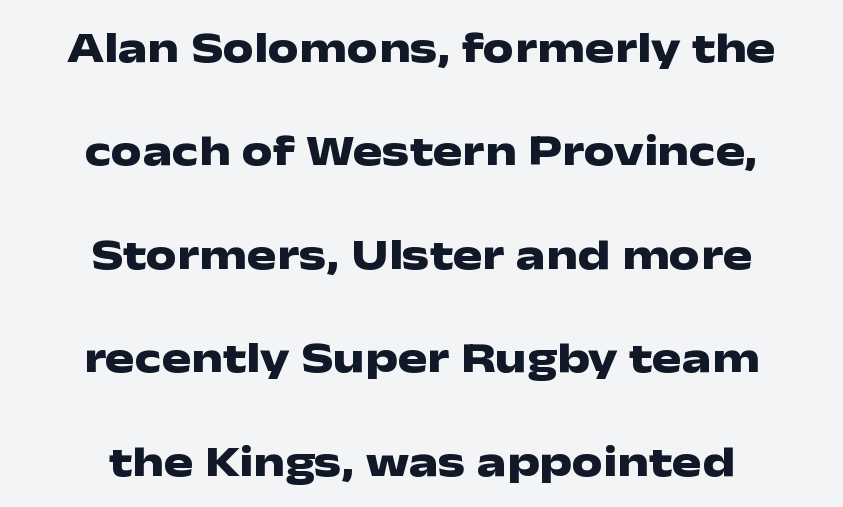
The image shows 44 px heavy, wide sans-serif type, upright; set centered, loose line spacing (2.35x), normal letter spacing, not underlined; low stroke contrast and a medium x-height.
